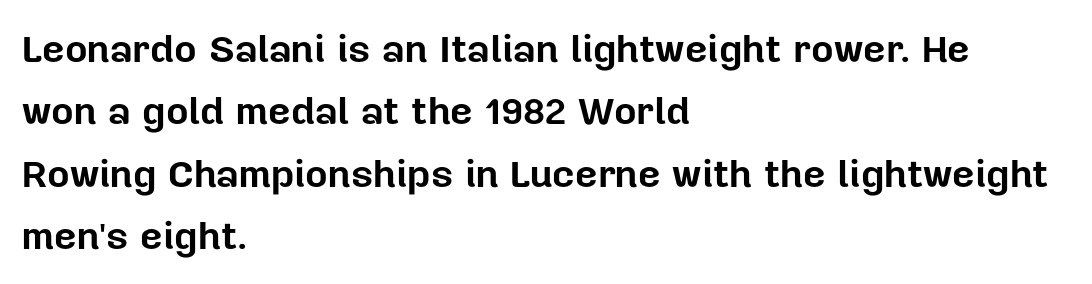
This sample uses an upright cut, with every glyph sitting square on the baseline. Normally led — the rows are evenly, conventionally spaced. Looks like regular typesetting: each glyph gets only the width it needs. These words are printed bold, with thick strokes throughout.
